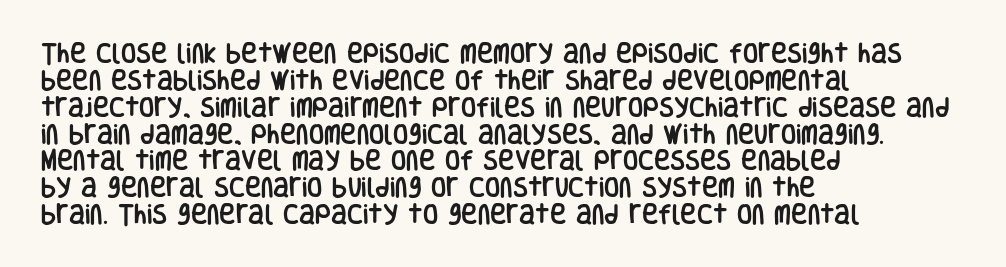
The image shows 22 px text type, upright; set left-aligned, line spacing 1.22x, normal letter spacing, not underlined.
